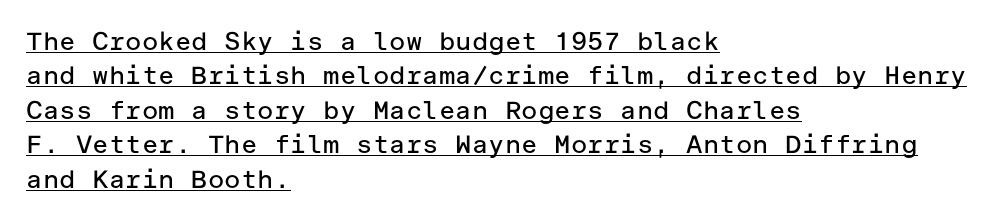
The image shows 25 px text type, upright; set left-aligned, normal line spacing (1.38x), normal letter spacing, underlined.
